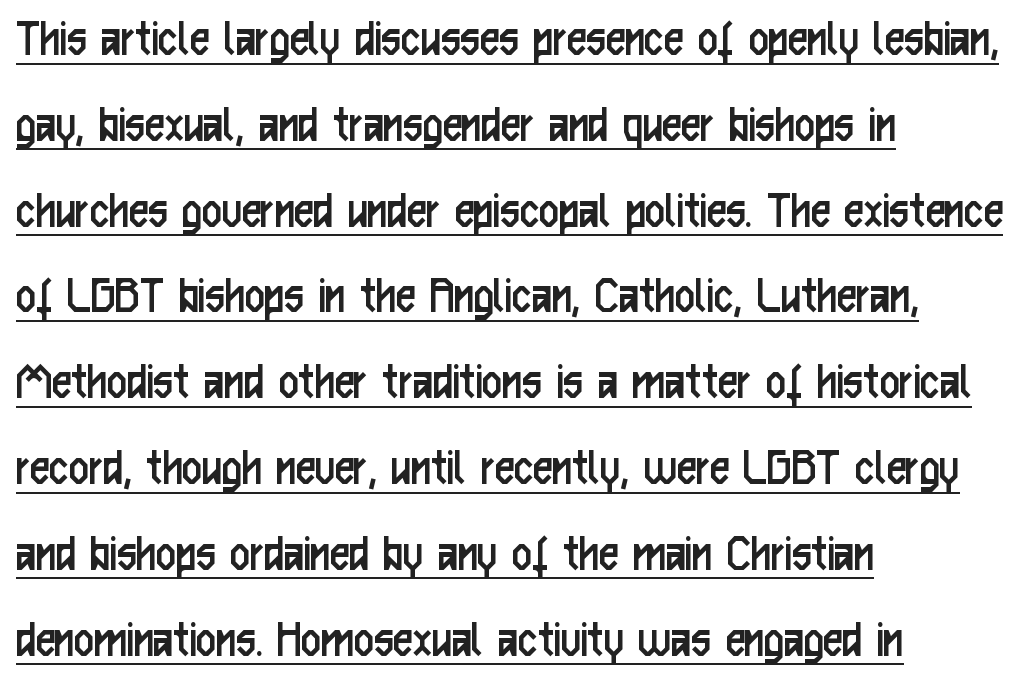
{"serif": "no", "italic": "no", "bold": "no", "weight": "regular", "width": "condensed", "stroke_contrast": "low", "x_height": "medium", "monospaced": "no", "underline": "yes", "align": "left", "line_spacing": "normal", "line_spacing_ratio": 1.56, "letter_spacing": "normal", "letter_spacing_em": 0.0, "glyph_px": 55}
